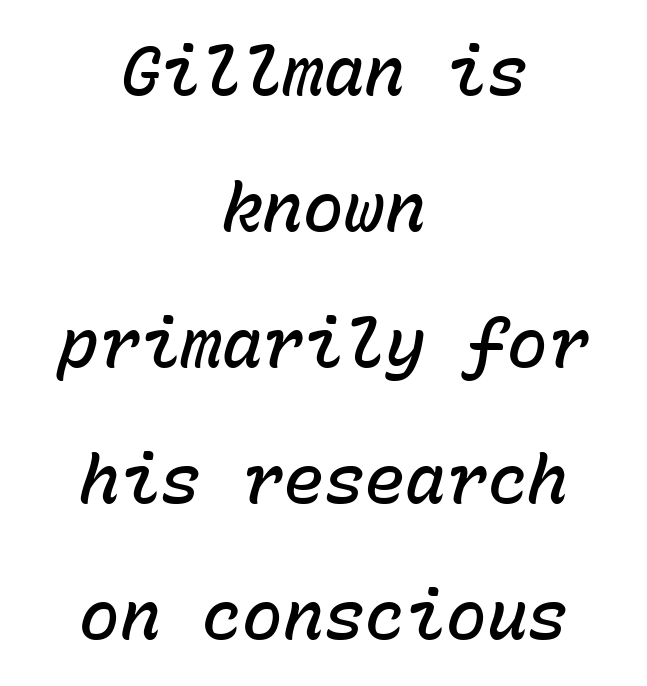
The rendering uses typewriter-style spacing with identical character cells. You could fit nearly another row in the gap between these rows. Quick note: underline off. In CSS terms this would be text-align: center.
